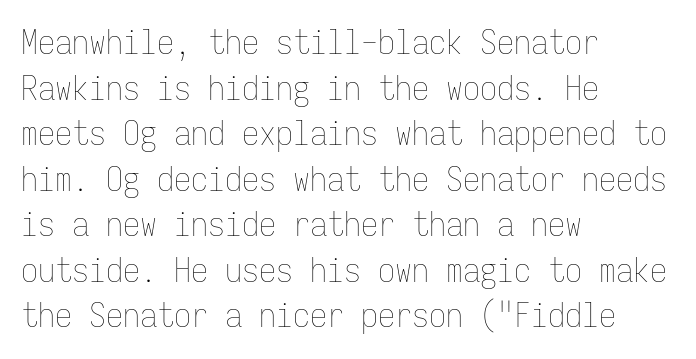
The image shows 34 px thin, condensed type, upright, monospaced; set left-aligned, normal line spacing (1.34x), normal letter spacing, not underlined; low stroke contrast and a medium x-height.
